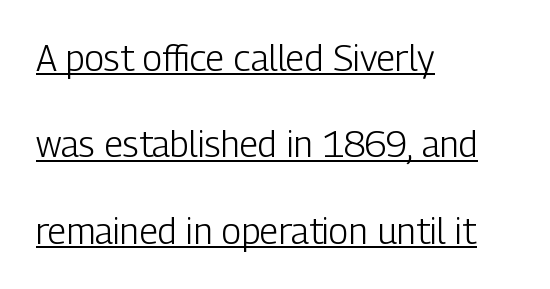
Stem width sits at or under what a default text font uses. A typesetter would call this zero additional tracking. Each letter keeps its own natural width here, so spacing adapts to shape. Are there feet on the stems? There aren't — it's a sans. Leading: increased.
